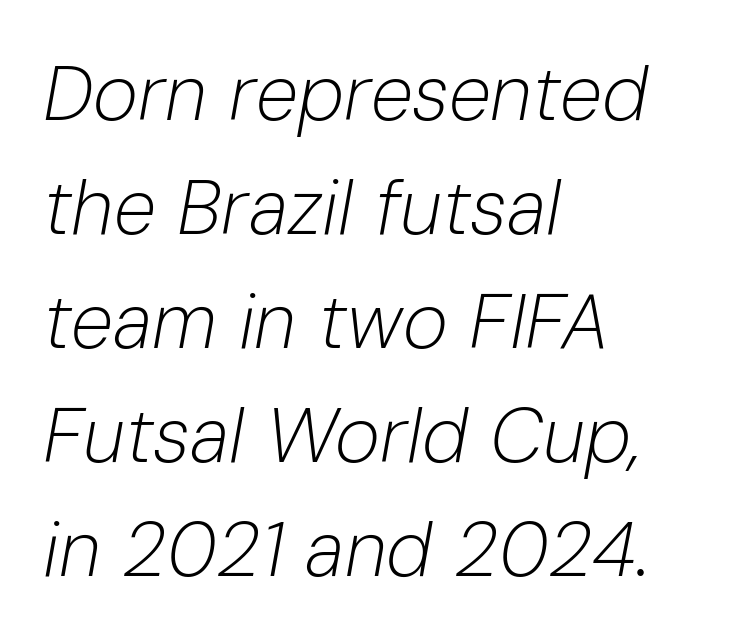
{"italic": "yes", "lean": "right", "slant_degrees": 10, "bold": "no", "weight": "light", "width": "normal", "stroke_contrast": "low", "x_height": "medium", "monospaced": "no", "underline": "no", "align": "left", "line_spacing": "normal", "line_spacing_ratio": 1.48, "letter_spacing": "normal", "letter_spacing_em": 0.0, "glyph_px": 77}
